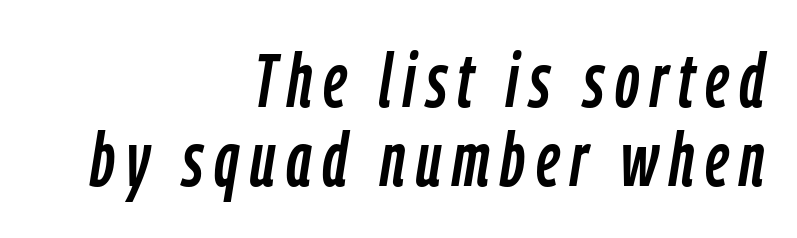
Q: Is the text italic (slanted)? A: Yes, it leans right by about 9 degrees.
Q: Is the text underlined? A: No.
Q: How is the paragraph aligned? A: Right-aligned.
Q: Is the spacing between lines tight, normal or loose? A: Tight.
Q: Width (condensed, normal, or wide)? A: Condensed.
Q: Stroke contrast? A: Low.
Q: x-height? A: Medium.
Q: Monospaced? A: No.
